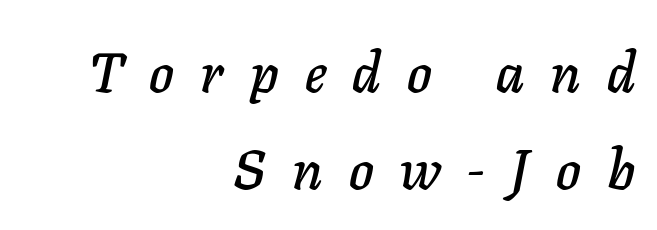
This sample has the flowing, uneven cadence of proportional lettering. This rendering widens character spacing well past its baseline value. Horizontally, the lines are justified to the trailing edge only. The axis of the letterforms is tilted away from vertical. The specimen omits any rule beneath the text block's lines.
